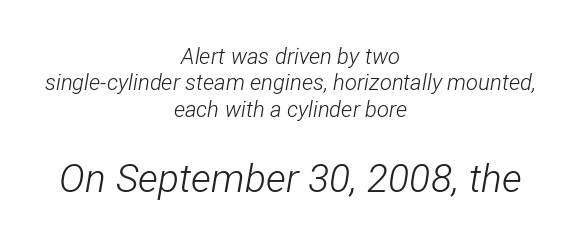
Q: Is the text bold? A: No.
Q: Is the text italic (slanted)? A: Yes, it leans right by about 12 degrees.
Q: Is the text underlined? A: No.
Q: How is the paragraph aligned? A: Centered.
Q: Is the spacing between letters normal or unusually wide? A: Normal.
Q: Which block of text is set in a larger size, the first (top) or the second (bottom)? A: The second (bottom) one.
Q: Width (condensed, normal, or wide)? A: Condensed.
Q: Stroke contrast? A: Low.
Q: x-height? A: Medium.
Q: Monospaced? A: No.
